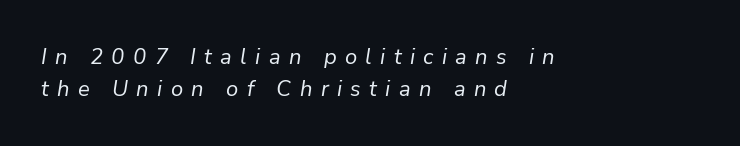
{"italic": "yes", "lean": "right", "slant_degrees": 9, "bold": "no", "underline": "no", "align": "left", "line_spacing": "normal", "line_spacing_ratio": 1.46, "letter_spacing": "wide", "letter_spacing_em": 0.38, "glyph_px": 22}
